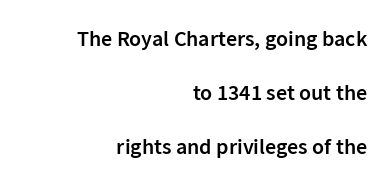
Q: Is the text bold? A: Semi-bold.
Q: Is the text italic (slanted)? A: No, it is upright.
Q: Is the text underlined? A: No.
Q: How is the paragraph aligned? A: Right-aligned.
Q: Is the spacing between letters normal or unusually wide? A: Normal.
Q: Is the spacing between lines tight, normal or loose? A: Loose.
